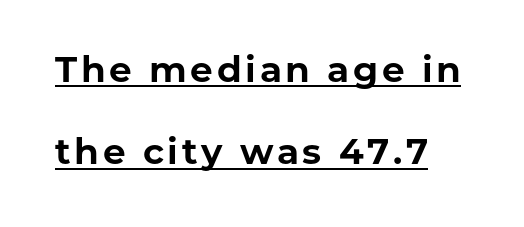
Q: Is the text bold? A: Yes.
Q: Is the text italic (slanted)? A: No, it is upright.
Q: Is the typeface a serif or a sans-serif typeface? A: Sans-serif.
Q: Is the text underlined? A: Yes.
Q: Is the spacing between lines tight, normal or loose? A: Loose.
Q: Width (condensed, normal, or wide)? A: Normal.
Q: Stroke contrast? A: Low.
Q: x-height? A: Medium.
Q: Monospaced? A: No.
